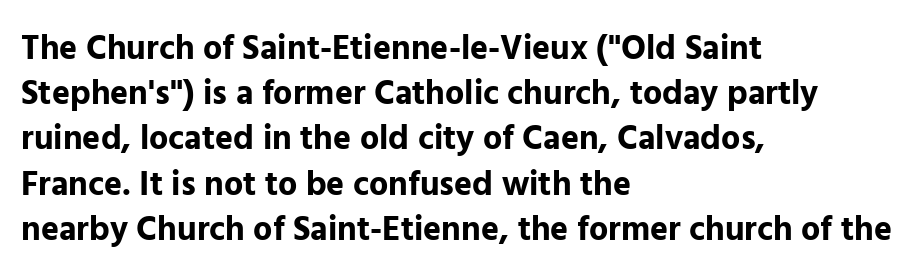
Q: Is the text bold? A: Yes.
Q: Is the text italic (slanted)? A: No, it is upright.
Q: Is the typeface a serif or a sans-serif typeface? A: Sans-serif.
Q: Is the text underlined? A: No.
Q: How is the paragraph aligned? A: Left-aligned.
Q: Is the spacing between letters normal or unusually wide? A: Normal.
Q: Is the spacing between lines tight, normal or loose? A: Normal.
Q: Width (condensed, normal, or wide)? A: Normal.
Q: Stroke contrast? A: Low.
Q: x-height? A: Medium.
Q: Monospaced? A: No.
